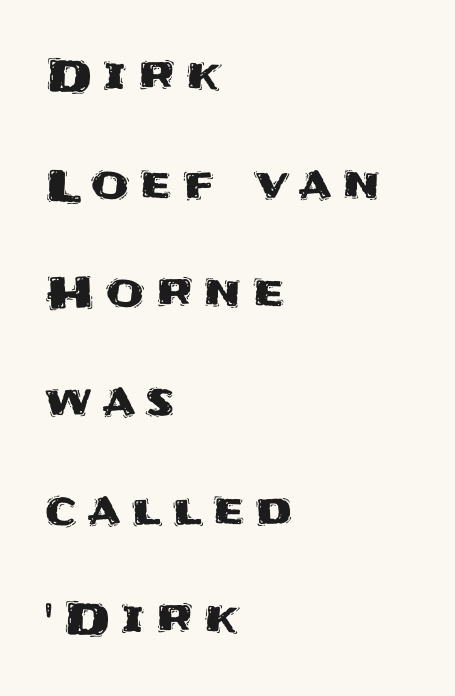
Just letters on the line, the space beneath them empty. In terms of letterform style, serifs are entirely absent. A typesetter would call this proportional, since set widths differ per character. Quick note: interline space is abundant.
